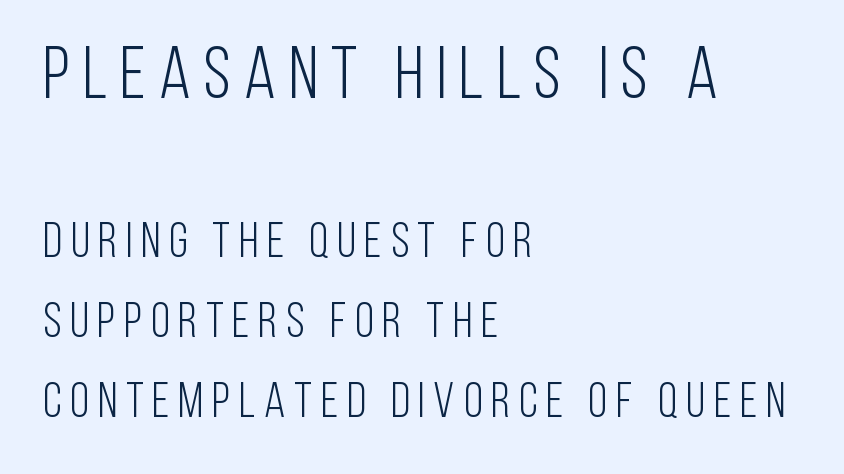
{"serif": "no", "italic": "no", "bold": "no", "weight": "light", "width": "condensed", "stroke_contrast": "low", "x_height": "large", "monospaced": "no", "underline": "no", "align": "left", "line_spacing": "normal", "line_spacing_ratio": 1.63, "larger_block": "first", "size_ratio": 1.49, "glyph_px": 73}
